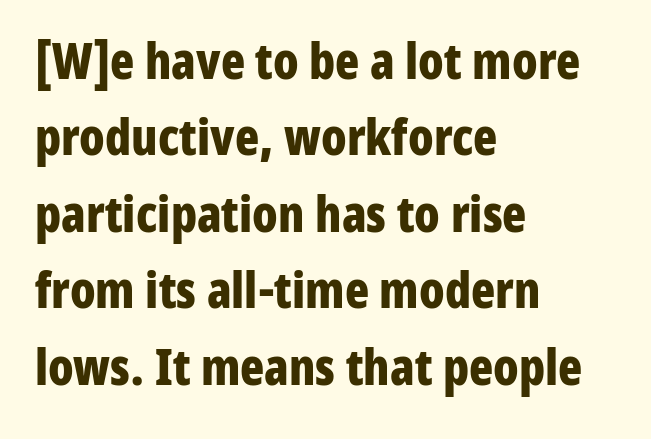
Thick stems and heavy bowls — unmistakably bold. Examine the stroke ends and you'll find no serifs. The face used here is proportionally spaced, like ordinary book or web type. The font's upright variant was chosen for this text. The line-height multiplier appears to be the usual default.
